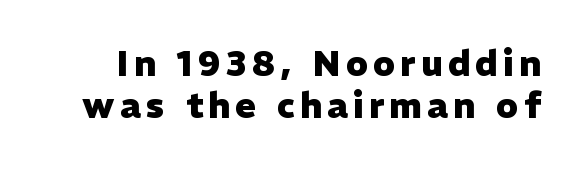
Q: Is the text bold? A: Yes.
Q: Is the text italic (slanted)? A: No, it is upright.
Q: Is the typeface a serif or a sans-serif typeface? A: Sans-serif.
Q: Is the text underlined? A: No.
Q: Width (condensed, normal, or wide)? A: Normal.
Q: Stroke contrast? A: Low.
Q: x-height? A: Medium.
Q: Monospaced? A: No.
